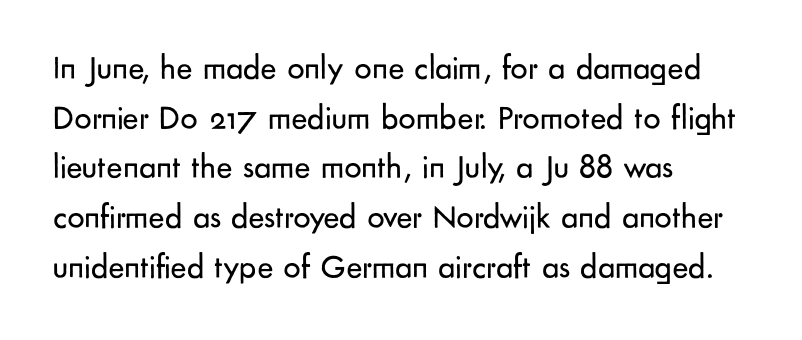
Observe the absence of serifs on each vertical stroke in this sample. Check under the words: just untouched page. This sample keeps an unexceptional amount of space between lines. Does the copy run flush right? No — it runs flush left. The letters advance in unequal steps, a hallmark of proportional type. Stroke thickness stays within the range of a standard reading face or lighter.
